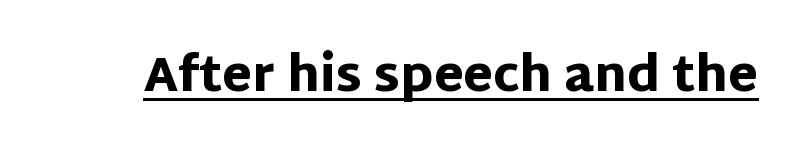
This sample uses an upright cut, with every glyph sitting square on the baseline. The type family on display is of the sans-serif kind. Somebody hit Ctrl+U on this one — the words are underlined. Is this a fixed-width face? No — the glyphs have proportional, varying widths. A full-strength bold gives these letters their thick strokes.
